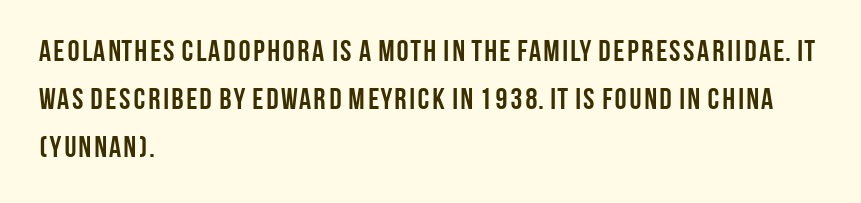
Q: Is the text bold? A: Yes.
Q: Is the text italic (slanted)? A: No, it is upright.
Q: Is the typeface a serif or a sans-serif typeface? A: Sans-serif.
Q: Is the text underlined? A: No.
Q: How is the paragraph aligned? A: Left-aligned.
Q: Is the spacing between letters normal or unusually wide? A: Normal.
Q: Is the spacing between lines tight, normal or loose? A: Normal.
Q: Width (condensed, normal, or wide)? A: Condensed.
Q: Stroke contrast? A: Low.
Q: x-height? A: Large.
Q: Monospaced? A: No.
